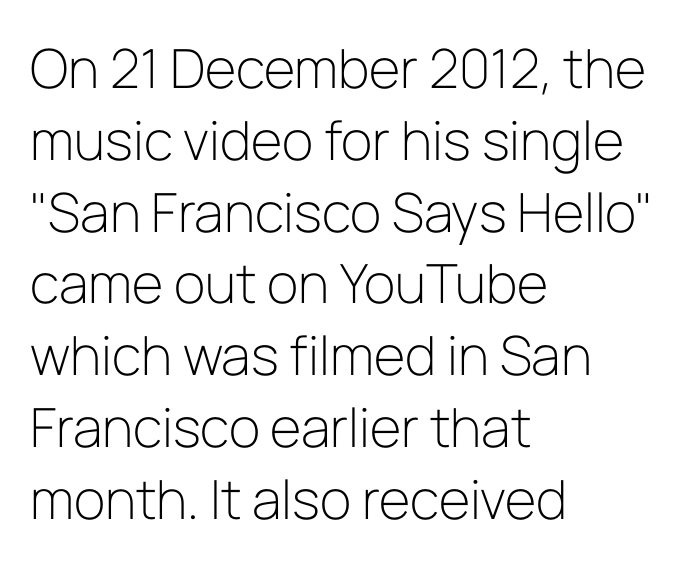
{"serif": "no", "italic": "no", "bold": "no", "weight": "light", "width": "normal", "stroke_contrast": "low", "x_height": "medium", "monospaced": "no", "underline": "no", "align": "left", "line_spacing": "normal", "line_spacing_ratio": 1.33, "letter_spacing": "normal", "letter_spacing_em": 0.0, "glyph_px": 54}
